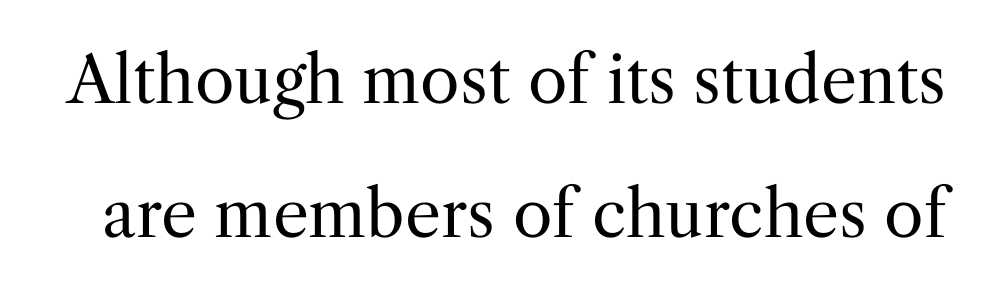
Q: Is the text bold? A: No.
Q: Is the text italic (slanted)? A: No, it is upright.
Q: Is the typeface a serif or a sans-serif typeface? A: Serif.
Q: Is the text underlined? A: No.
Q: Is the spacing between letters normal or unusually wide? A: Normal.
Q: Is the spacing between lines tight, normal or loose? A: Loose.
Q: Width (condensed, normal, or wide)? A: Normal.
Q: Stroke contrast? A: Medium.
Q: x-height? A: Medium.
Q: Monospaced? A: No.
